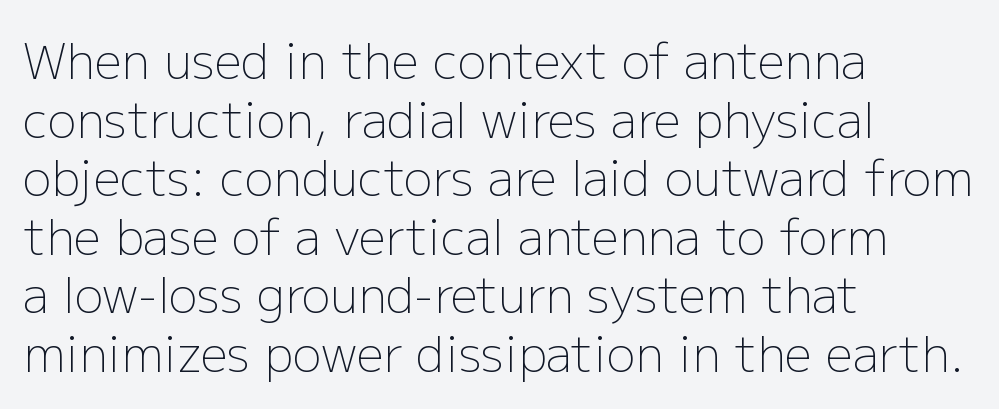
Q: Is the text bold? A: No.
Q: Is the text italic (slanted)? A: No, it is upright.
Q: Is the typeface a serif or a sans-serif typeface? A: Sans-serif.
Q: Is the text underlined? A: No.
Q: How is the paragraph aligned? A: Left-aligned.
Q: Is the spacing between letters normal or unusually wide? A: Normal.
Q: Width (condensed, normal, or wide)? A: Normal.
Q: Stroke contrast? A: Low.
Q: x-height? A: Medium.
Q: Monospaced? A: No.
